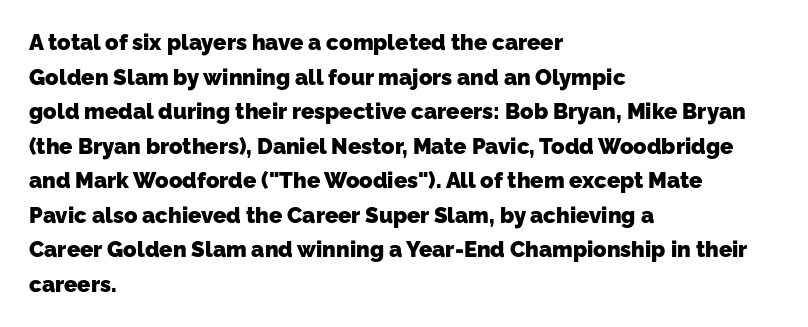
{"bold": "yes", "underline": "no", "align": "left", "line_spacing": "normal", "line_spacing_ratio": 1.57, "letter_spacing": "normal", "letter_spacing_em": 0.0, "glyph_px": 22}
